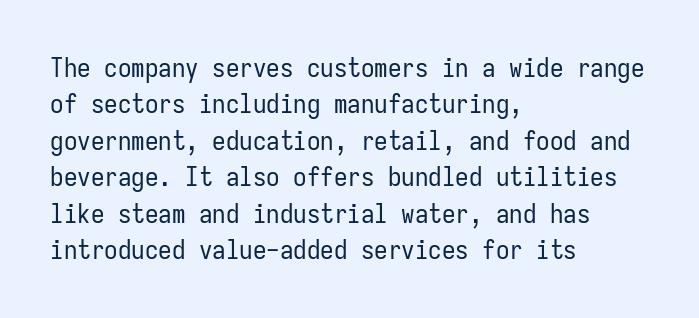
Q: Is the text bold? A: No.
Q: Is the text italic (slanted)? A: No, it is upright.
Q: Is the text underlined? A: No.
Q: How is the paragraph aligned? A: Left-aligned.
Q: Is the spacing between letters normal or unusually wide? A: Normal.
Q: Is the spacing between lines tight, normal or loose? A: Normal.
